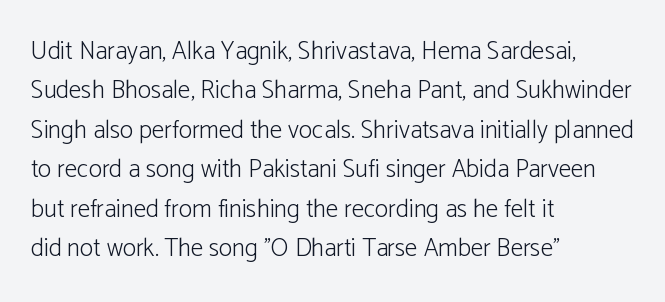
The image shows 25 px text type, upright; set left-aligned, normal line spacing (1.58x), normal letter spacing, not underlined.
